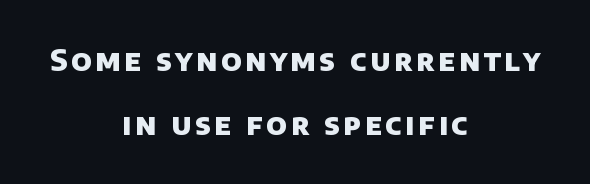
{"serif": "no", "bold": "yes", "weight": "heavy", "width": "normal", "stroke_contrast": "low", "x_height": "large", "monospaced": "no", "underline": "no", "align": "center", "line_spacing": "loose", "line_spacing_ratio": 2.22, "glyph_px": 29}
